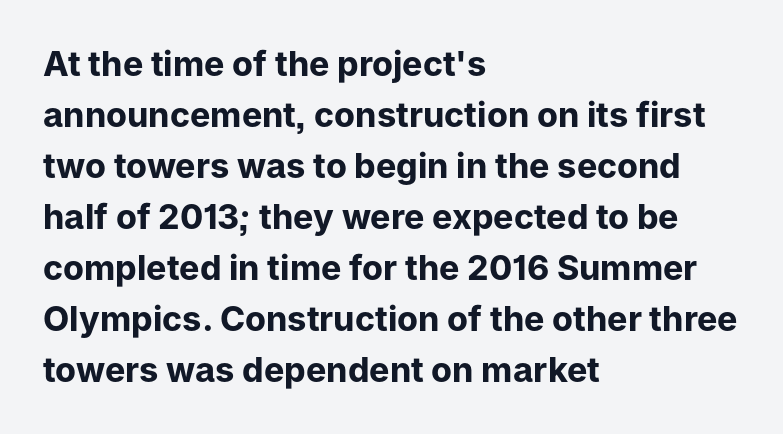
The rendering uses natural spacing where letterforms have individual widths. Nobody touched the tracking dial on this one. The rendering uses a moderate line-height, typical for paragraphs. Heavy-handed strokes throughout: this text is bold.
